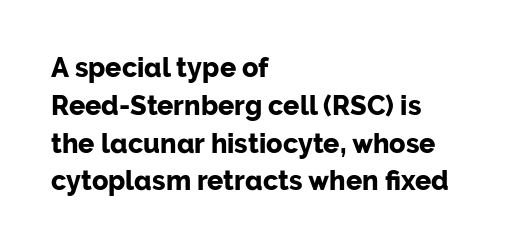
Line spacing here is normal. The baseline area is clear. This sample uses an upright cut, with every glyph sitting square on the baseline. These lines keep a tight, regular rhythm from letter to letter. Line beginnings align vertically; line endings do not.
